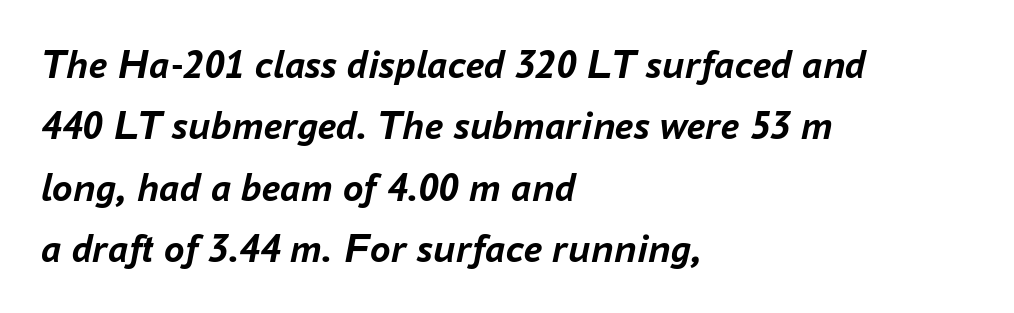
The font is running at its bold setting. Type without underlining. If you drew a ruler down the left edge, every line would touch it. The face used here is proportionally spaced, like ordinary book or web type. Notice how the stems are inclined rather than vertical — that's the hallmark of italics. Compared with typical paragraphs, the rows here are spaced about the same.
